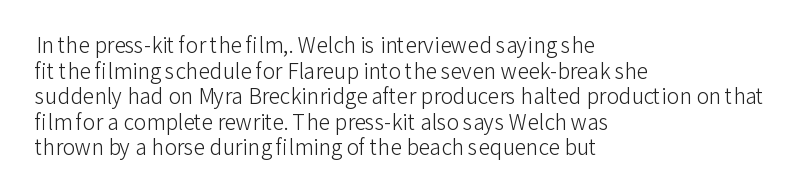
Does extra space separate the letters? No, they use regular spacing. The passage is arranged the way most books set body copy — flush left. The area under the type is left untouched. The face looks like a standard text weight, possibly lighter. Notice how the stems are strictly vertical — no italics here.
